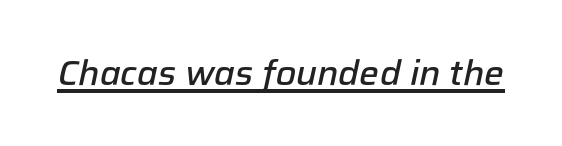
{"italic": "yes", "lean": "right", "slant_degrees": 12, "bold": "semi", "weight": "semibold", "width": "normal", "stroke_contrast": "low", "x_height": "medium", "monospaced": "no", "underline": "yes", "letter_spacing": "normal", "letter_spacing_em": 0.0, "glyph_px": 35}
